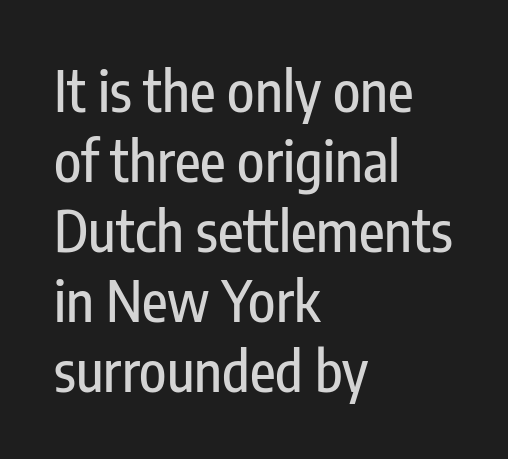
{"serif": "no", "italic": "no", "width": "condensed", "stroke_contrast": "low", "x_height": "medium", "monospaced": "no", "underline": "no", "align": "left", "line_spacing": "normal", "line_spacing_ratio": 1.25, "letter_spacing": "normal", "letter_spacing_em": 0.0, "glyph_px": 56}
